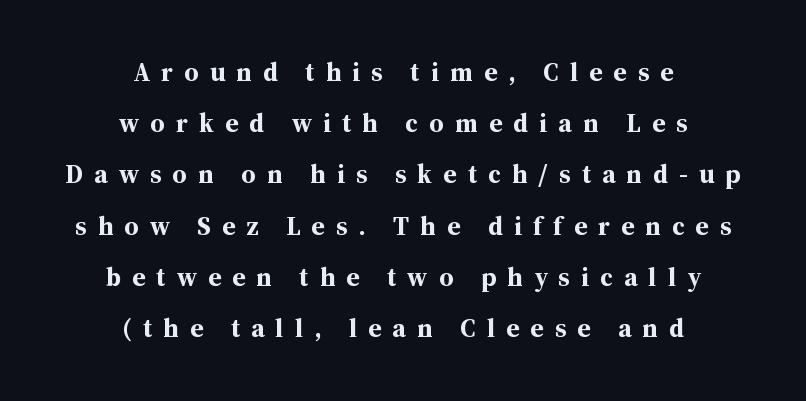
Q: Is the text bold? A: Yes.
Q: Is the text italic (slanted)? A: No, it is upright.
Q: Is the text underlined? A: No.
Q: How is the paragraph aligned? A: Centered.
Q: Is the spacing between letters normal or unusually wide? A: Unusually wide.
Q: Is the spacing between lines tight, normal or loose? A: Loose.
